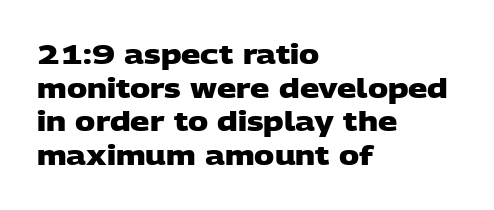
The strokes are fattened all the way to bold. The glyphs are unaccompanied by any horizontal stroke below them. Teacher's note: observe the even left margin — that is flush-left alignment. Does extra space separate the letters? No, they use regular spacing. Honestly, the row spacing looks completely unremarkable.
